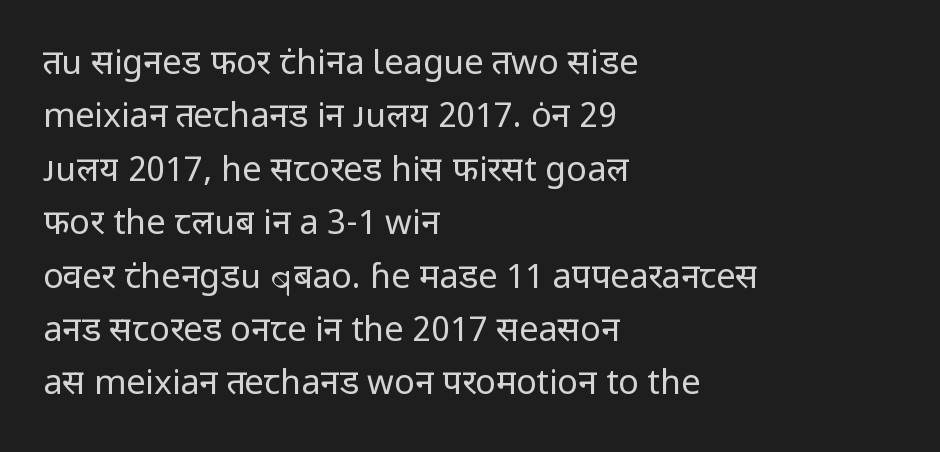
The image shows 34 px regular-weight sans-serif type, upright; set left-aligned, normal line spacing (1.57x), normal letter spacing, not underlined; low stroke contrast and a medium x-height.
